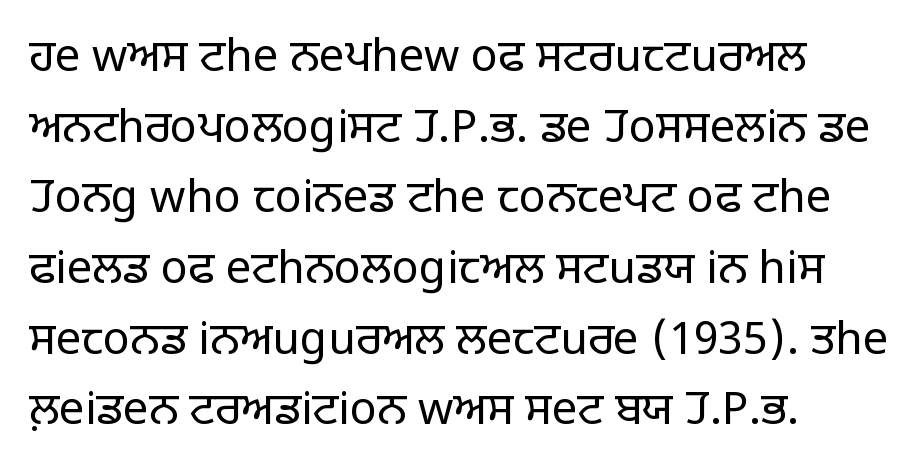
The image shows 45 px light sans-serif type, upright; set left-aligned, normal line spacing (1.57x), normal letter spacing, not underlined; low stroke contrast and a large x-height.
